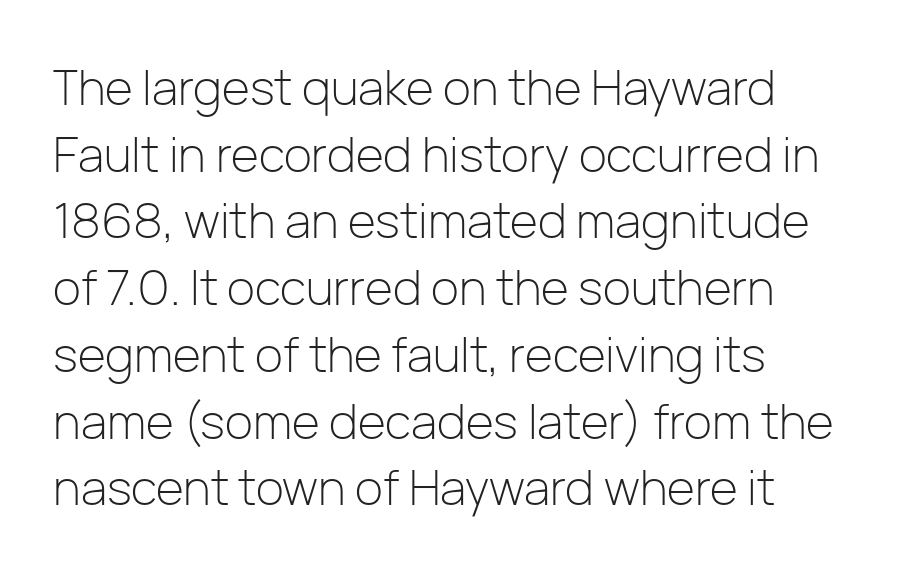
Q: Is the text bold? A: No.
Q: Is the text italic (slanted)? A: No, it is upright.
Q: Is the typeface a serif or a sans-serif typeface? A: Sans-serif.
Q: Is the text underlined? A: No.
Q: How is the paragraph aligned? A: Left-aligned.
Q: Is the spacing between letters normal or unusually wide? A: Normal.
Q: Is the spacing between lines tight, normal or loose? A: Normal.
Q: Width (condensed, normal, or wide)? A: Normal.
Q: Stroke contrast? A: Low.
Q: x-height? A: Medium.
Q: Monospaced? A: No.
